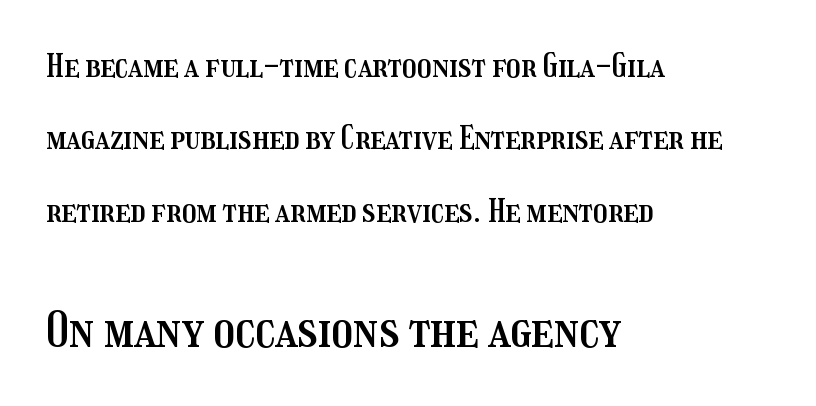
{"italic": "no", "width": "condensed", "stroke_contrast": "medium", "x_height": "medium", "monospaced": "no", "underline": "no", "align": "left", "line_spacing": "loose", "line_spacing_ratio": 2.26, "letter_spacing": "normal", "letter_spacing_em": 0.0, "larger_block": "second", "size_ratio": 1.5, "glyph_px": 48}
